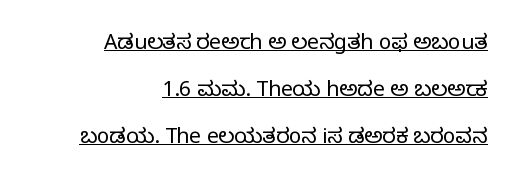
Each line ends at the same right margin while the left side varies. Stems and bowls with no extra thickness — not bold. In designer terms, the underline attribute is active on this setting. The lettering holds an erect, upright posture throughout. Look at the tracking — it's just the regular setting, nothing added. Line spacing here is loose.
